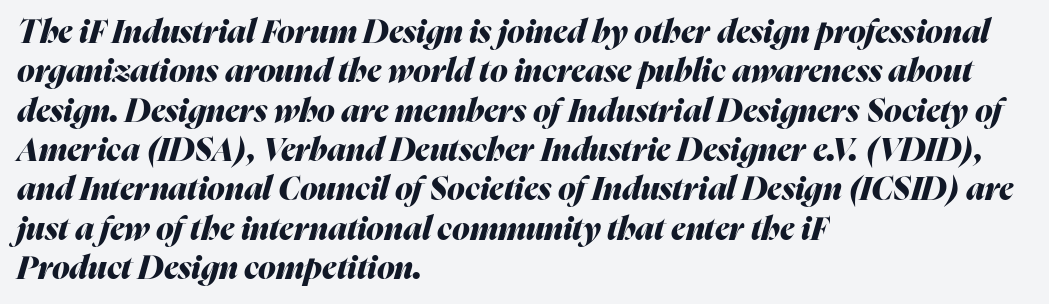
The image shows 32 px heavy type, italic (leaning right); set left-aligned, line spacing 1.23x, normal letter spacing, not underlined; medium stroke contrast and a medium x-height.
